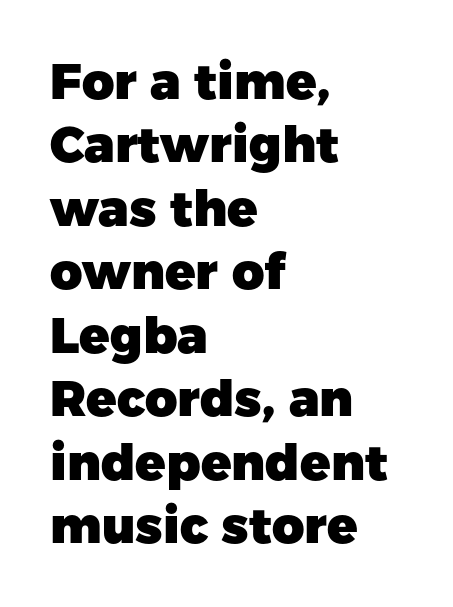
Q: Is the text bold? A: Yes.
Q: Is the text italic (slanted)? A: No, it is upright.
Q: Is the typeface a serif or a sans-serif typeface? A: Sans-serif.
Q: Is the text underlined? A: No.
Q: How is the paragraph aligned? A: Left-aligned.
Q: Is the spacing between letters normal or unusually wide? A: Normal.
Q: Is the spacing between lines tight, normal or loose? A: Normal.
Q: Width (condensed, normal, or wide)? A: Normal.
Q: Stroke contrast? A: Low.
Q: x-height? A: Medium.
Q: Monospaced? A: No.
